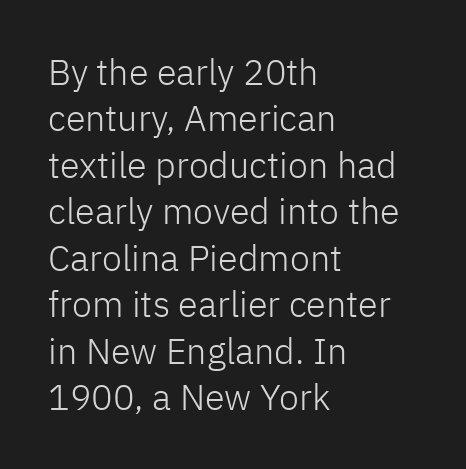
Honestly, the letter spacing is just normal — you wouldn't notice it. The characters are drawn with everyday or finer stroke widths. The line-height multiplier appears to be the usual default. Plain, unruled lines of type. Varying glyph widths throughout — classic text-font behaviour.
